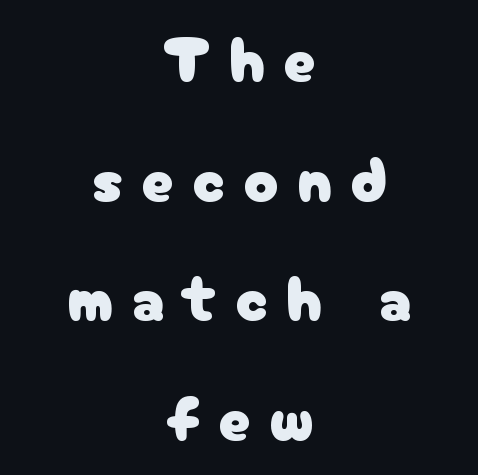
{"serif": "no", "italic": "no", "width": "normal", "stroke_contrast": "low", "x_height": "medium", "monospaced": "no", "underline": "no", "align": "center", "line_spacing_ratio": 1.87, "letter_spacing": "wide", "letter_spacing_em": 0.29, "glyph_px": 64}
